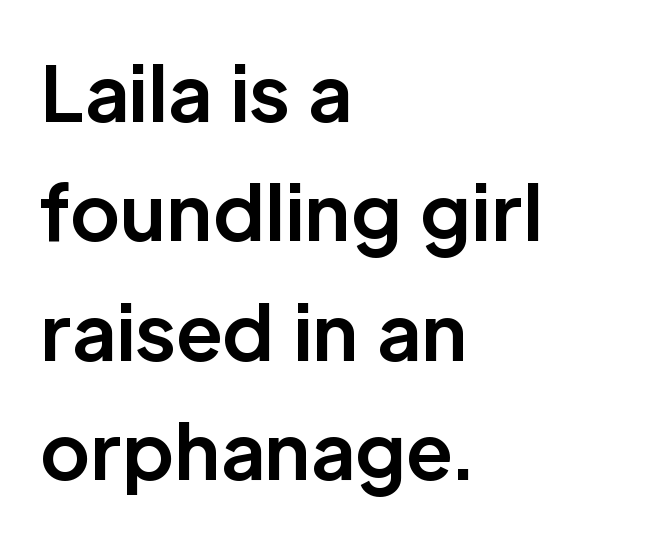
{"serif": "no", "italic": "no", "bold": "yes", "weight": "bold", "width": "normal", "stroke_contrast": "low", "x_height": "medium", "monospaced": "no", "underline": "no", "align": "left", "line_spacing": "normal", "line_spacing_ratio": 1.57, "letter_spacing": "normal", "letter_spacing_em": 0.0, "glyph_px": 76}
